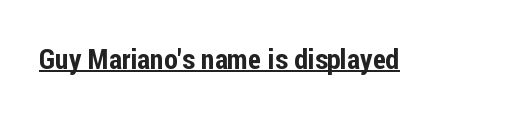
Think of a printed novel: that variable character pitch is what you see here. This rendering features underlined lettering. Words appear dense and cohesive because spacing is normal. The font family rendered here belongs to the sans-serif group. The lettering holds an erect, upright posture throughout.
